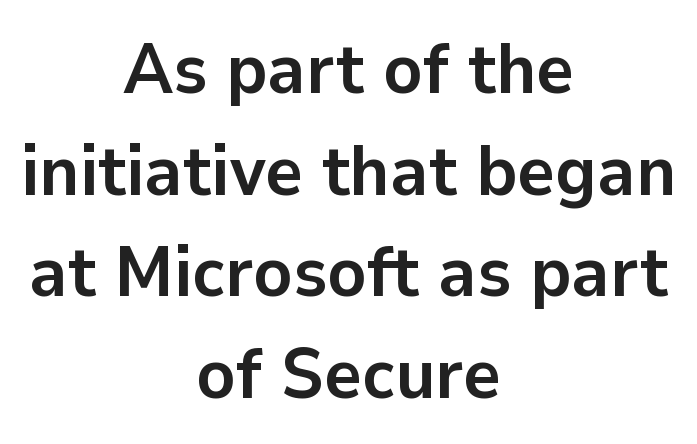
Q: Is the text bold? A: Yes.
Q: Is the text italic (slanted)? A: No, it is upright.
Q: Is the typeface a serif or a sans-serif typeface? A: Sans-serif.
Q: Is the text underlined? A: No.
Q: How is the paragraph aligned? A: Centered.
Q: Is the spacing between letters normal or unusually wide? A: Normal.
Q: Is the spacing between lines tight, normal or loose? A: Normal.
Q: Width (condensed, normal, or wide)? A: Normal.
Q: Stroke contrast? A: Low.
Q: x-height? A: Medium.
Q: Monospaced? A: No.
